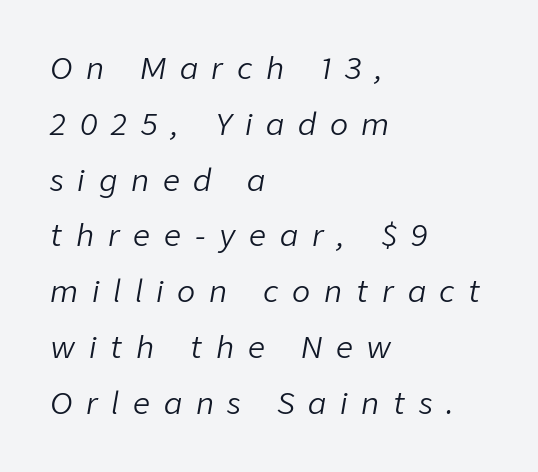
{"italic": "yes", "lean": "right", "slant_degrees": 9, "bold": "no", "weight": "light", "width": "normal", "stroke_contrast": "low", "x_height": "medium", "monospaced": "no", "underline": "no", "align": "left", "line_spacing_ratio": 1.86, "letter_spacing": "wide", "letter_spacing_em": 0.46, "glyph_px": 30}
